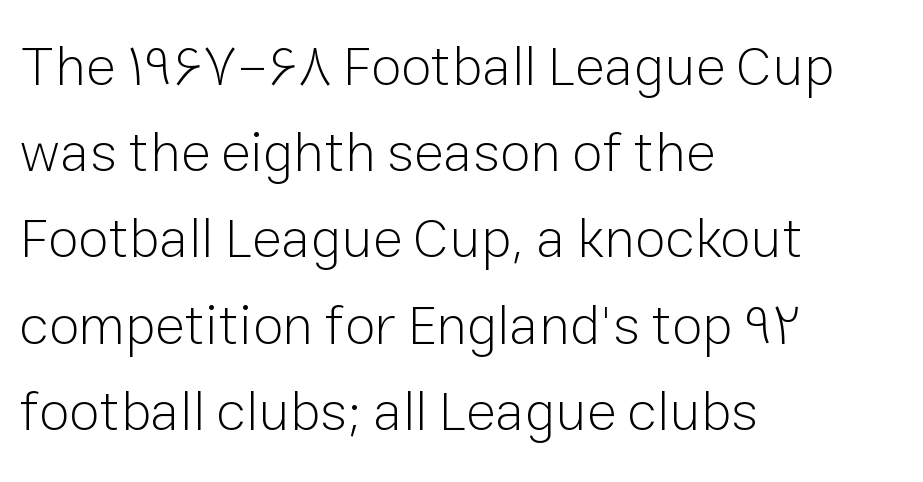
Compared with typical paragraphs, the rows here are spaced about the same. Descenders are the only things crossing below the line. Italic? Not at all — the glyphs are vertical. This sample uses a sans-serif face. The characters are drawn with everyday or finer stroke widths. One-word summary of the alignment: left.
